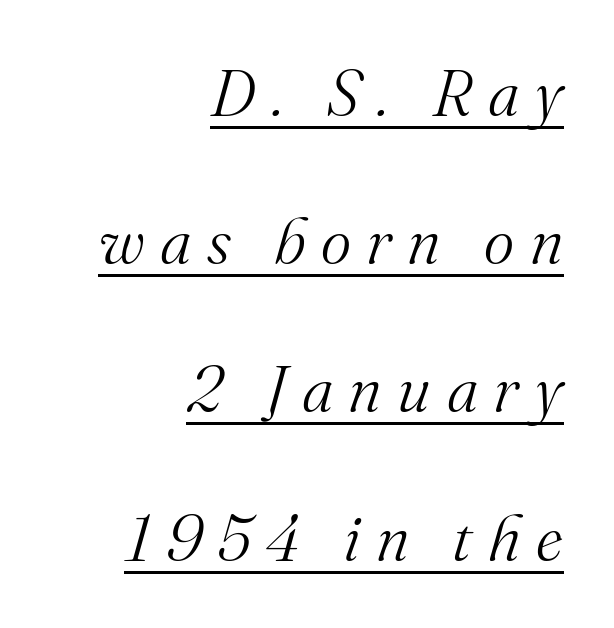
Q: Is the text bold? A: No.
Q: Is the text italic (slanted)? A: Yes, it leans right by about 16 degrees.
Q: Is the typeface a serif or a sans-serif typeface? A: Serif.
Q: Is the text underlined? A: Yes.
Q: How is the paragraph aligned? A: Right-aligned.
Q: Is the spacing between letters normal or unusually wide? A: Unusually wide.
Q: Is the spacing between lines tight, normal or loose? A: Loose.
Q: Width (condensed, normal, or wide)? A: Normal.
Q: Stroke contrast? A: Medium.
Q: x-height? A: Small.
Q: Monospaced? A: No.
